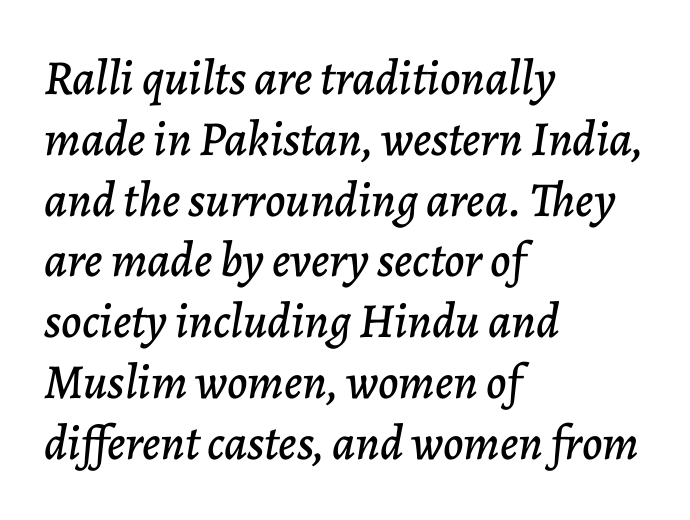
{"italic": "yes", "lean": "right", "slant_degrees": 7, "width": "normal", "stroke_contrast": "low", "x_height": "medium", "monospaced": "no", "underline": "no", "align": "left", "line_spacing_ratio": 1.24, "letter_spacing": "normal", "letter_spacing_em": 0.0, "glyph_px": 49}
